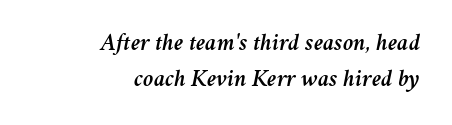
The image shows 24 px text type, italic (leaning right); set right-aligned, normal line spacing (1.49x), normal letter spacing, not underlined.
